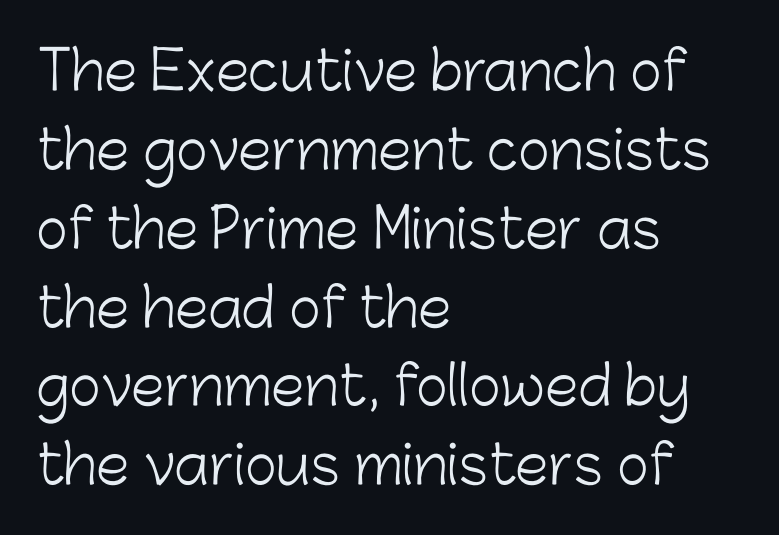
Each new line begins a customary step beneath the previous one. This rendering employs a face without finishing strokes, i.e., a sans-serif. Proportional: the letters do not fall into vertical columns. The font's upright variant was chosen for this text. Weight: in the light-to-regular range. Default kerning and tracking; the words read as compact shapes.
